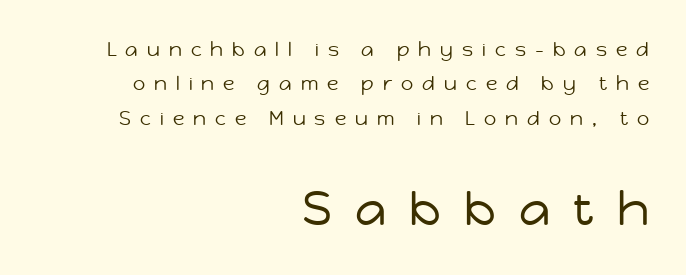
The following chunk of copy outweighs the initial chunk in type size. The baseline area is clear. Unbolded letterforms with no extra heft. A typesetter would call this heavily tracked-out type. I'd call this a sans setting — the letters go barefoot.
